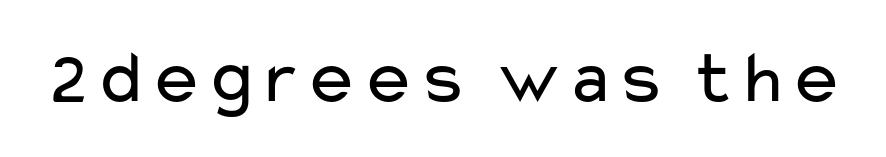
The passage shown is not underscored anywhere. Is the type heavy? It reads as light-to-regular instead. Standard letterfit; no display-style spreading of the glyphs. The rendering uses natural spacing where letterforms have individual widths. The characters display no serif detailing; their extremities are plain. Style check: upright.
